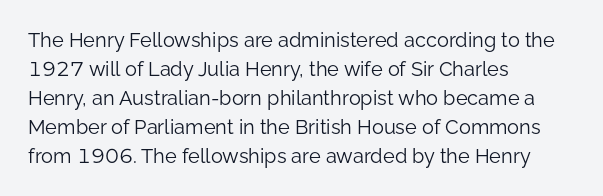
{"italic": "no", "bold": "no", "underline": "no", "align": "left", "line_spacing": "normal", "line_spacing_ratio": 1.45, "letter_spacing": "normal", "letter_spacing_em": 0.0, "glyph_px": 20}
